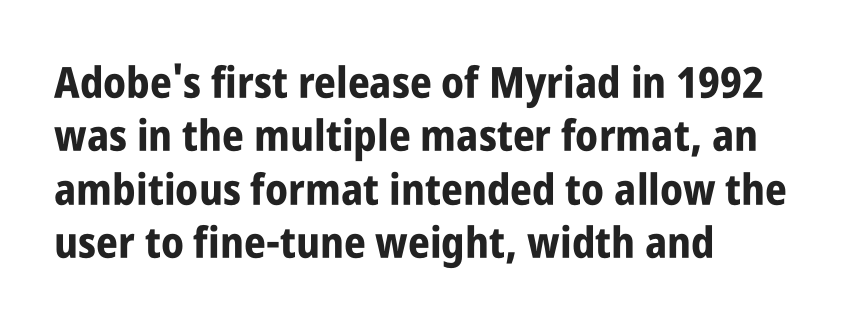
The passage is arranged the way most books set body copy — flush left. The strokes are fattened all the way to bold. Quick note: not italic, upright. Lines of text with bare space underneath. The passage shown is typed in a proportional face where columns would drift.
